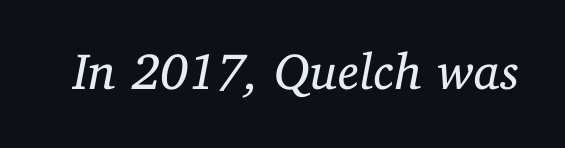
Heft: none added — not bold. Are there feet on the stems? There are — it's a serif. Decoration check: the copy has no underline. These lines are rendered in a variable-pitch font. Tracking here is standard; glyphs follow each other at the usual distance.
